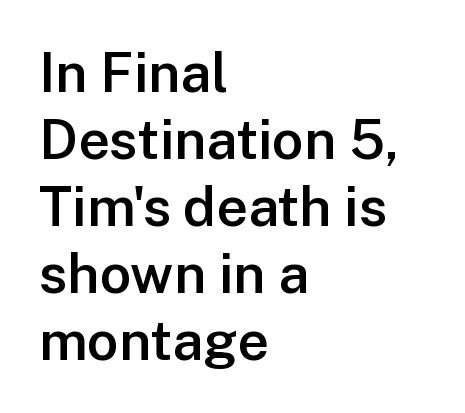
{"serif": "no", "italic": "no", "bold": "semi", "weight": "semibold", "width": "normal", "stroke_contrast": "low", "x_height": "medium", "monospaced": "no", "underline": "no", "align": "left", "line_spacing_ratio": 1.22, "letter_spacing": "normal", "letter_spacing_em": 0.0, "glyph_px": 55}
